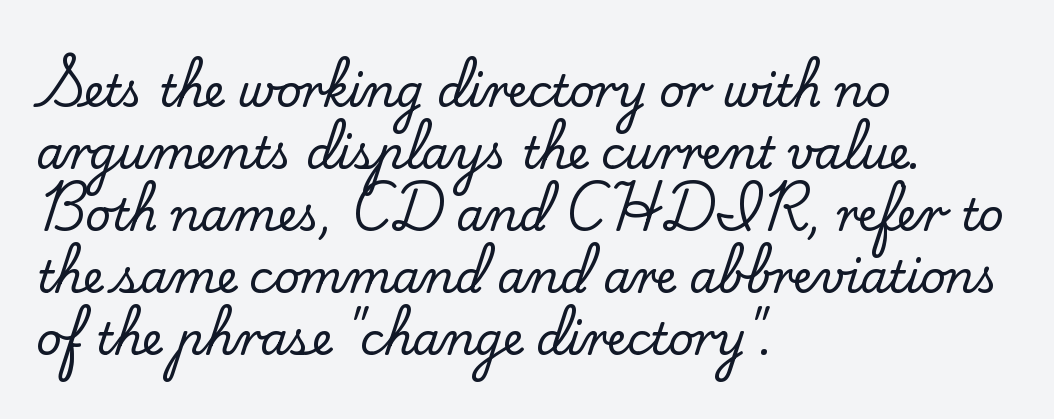
{"serif": "yes", "width": "normal", "stroke_contrast": "low", "x_height": "small", "monospaced": "no", "underline": "no", "align": "left", "line_spacing": "normal", "line_spacing_ratio": 1.41, "letter_spacing": "normal", "letter_spacing_em": 0.0, "glyph_px": 44}
